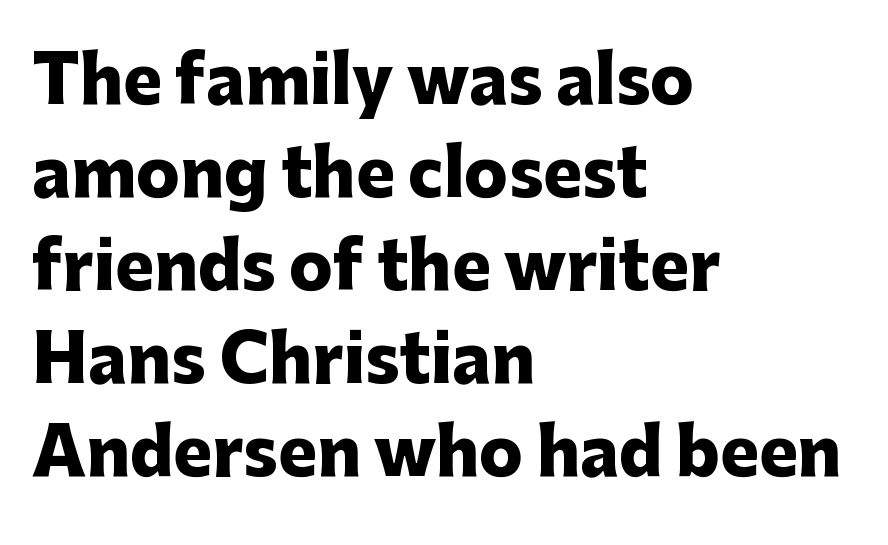
The image shows 65 px heavy sans-serif type, upright; set left-aligned, normal line spacing (1.43x), normal letter spacing, not underlined; low stroke contrast and a medium x-height.
